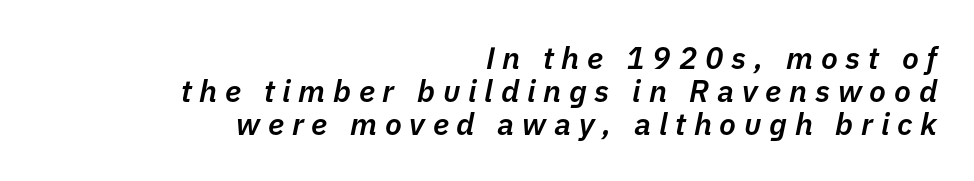
{"italic": "yes", "lean": "right", "slant_degrees": 11, "bold": "semi", "weight": "semibold", "width": "normal", "stroke_contrast": "low", "x_height": "medium", "monospaced": "no", "underline": "no", "align": "right", "line_spacing": "tight", "line_spacing_ratio": 1.06, "letter_spacing": "wide", "letter_spacing_em": 0.25, "glyph_px": 31}
